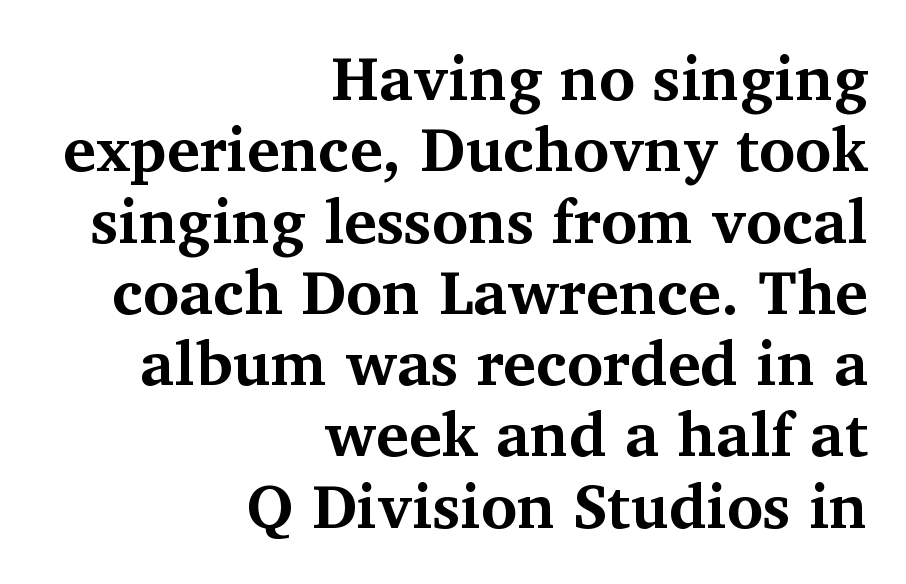
{"serif": "yes", "italic": "no", "bold": "yes", "weight": "bold", "width": "normal", "stroke_contrast": "medium", "x_height": "medium", "monospaced": "no", "underline": "no", "align": "right", "line_spacing": "tight", "line_spacing_ratio": 1.15, "letter_spacing": "normal", "letter_spacing_em": 0.0, "glyph_px": 62}
